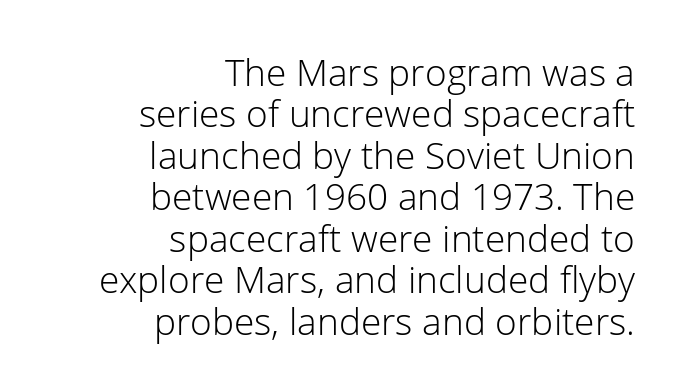
The image shows 37 px light sans-serif type, upright; set right-aligned, tight line spacing (1.12x), normal letter spacing, not underlined; low stroke contrast and a medium x-height.
